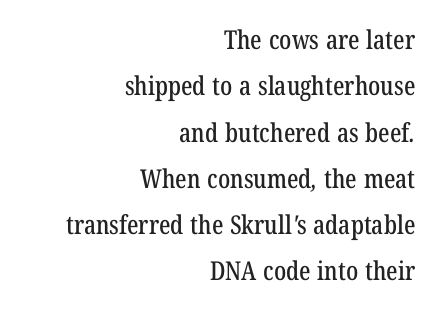
Glyph-to-glyph distance matches everyday printed text. Alignment: flush right. Underlining? Definitely not there.
